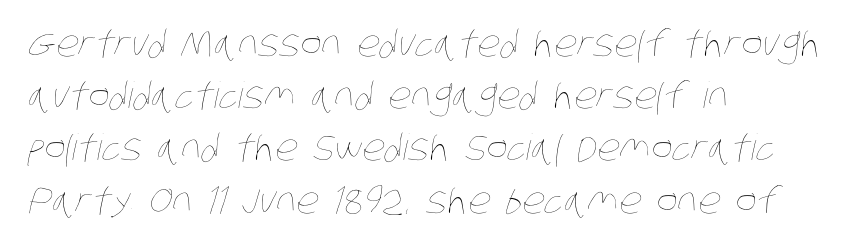
The image shows 36 px thin, condensed type; set left-aligned, normal line spacing (1.45x), normal letter spacing, not underlined; low stroke contrast and a large x-height.
